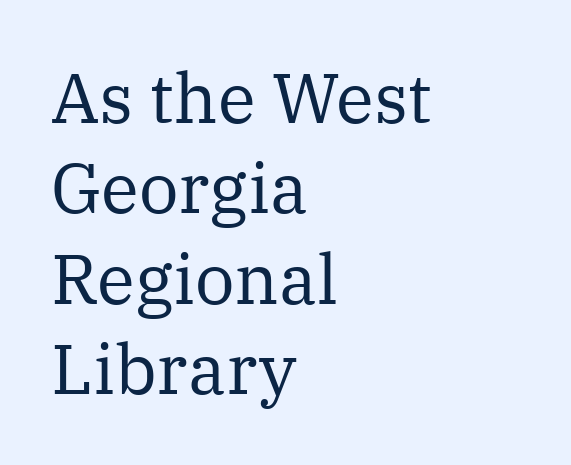
Q: Is the text bold? A: No.
Q: Is the text italic (slanted)? A: No, it is upright.
Q: Is the typeface a serif or a sans-serif typeface? A: Serif.
Q: Is the text underlined? A: No.
Q: How is the paragraph aligned? A: Left-aligned.
Q: Is the spacing between letters normal or unusually wide? A: Normal.
Q: Is the spacing between lines tight, normal or loose? A: Normal.
Q: Width (condensed, normal, or wide)? A: Normal.
Q: Stroke contrast? A: Medium.
Q: x-height? A: Medium.
Q: Monospaced? A: No.
